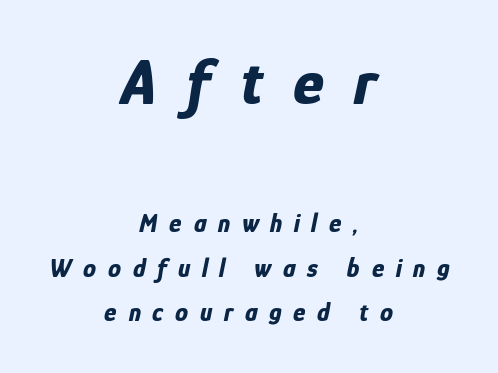
Q: Is the text bold? A: Yes.
Q: Is the text italic (slanted)? A: Yes, it leans right by about 12 degrees.
Q: Is the text underlined? A: No.
Q: How is the paragraph aligned? A: Centered.
Q: Is the spacing between letters normal or unusually wide? A: Unusually wide.
Q: Which block of text is set in a larger size, the first (top) or the second (bottom)? A: The first (top) one.
Q: Width (condensed, normal, or wide)? A: Condensed.
Q: Stroke contrast? A: Low.
Q: x-height? A: Medium.
Q: Monospaced? A: No.
